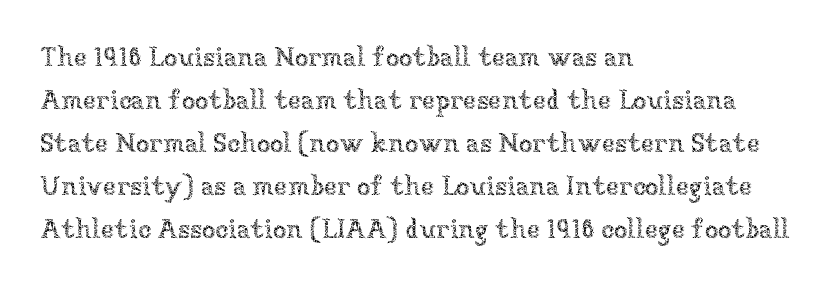
{"italic": "no", "bold": "no", "underline": "no", "align": "left", "line_spacing": "normal", "line_spacing_ratio": 1.59, "letter_spacing": "normal", "letter_spacing_em": 0.0, "glyph_px": 27}
